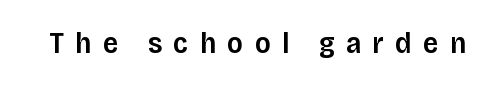
This rendering employs a face without finishing strokes, i.e., a sans-serif. Compared with typical body copy, the letter spacing here is much looser. This sample has the flowing, uneven cadence of proportional lettering. The space beneath each line is pristine and unruled. Nope, not italic — everything's standing straight.
